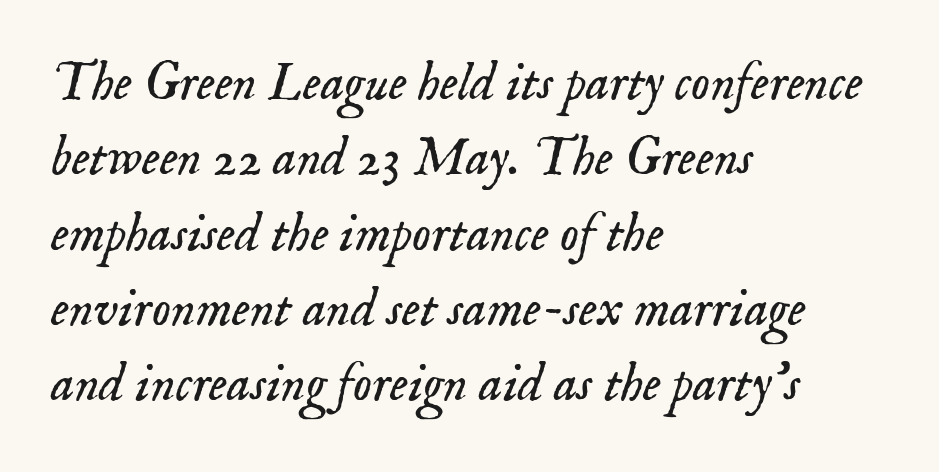
The image shows 53 px light serif type, italic (leaning right); set left-aligned, normal line spacing (1.42x), normal letter spacing, not underlined; low stroke contrast and a small x-height.
